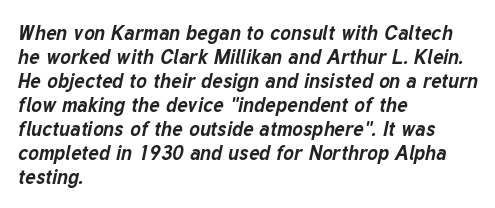
Short and long lines alike share a common starting point at left. The typography opts for an oblique posture over an upright one. The foot of each line stays bare and open. How heavy is the stroke? Heavy — this is a bold. Inter-character spacing is left at the font's built-in metrics.
